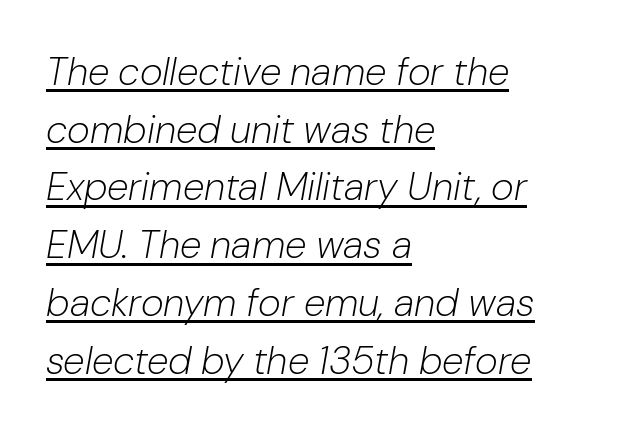
{"italic": "yes", "lean": "right", "slant_degrees": 10, "bold": "no", "weight": "light", "width": "normal", "stroke_contrast": "low", "x_height": "medium", "monospaced": "no", "underline": "yes", "align": "left", "line_spacing": "normal", "line_spacing_ratio": 1.48, "letter_spacing": "normal", "letter_spacing_em": 0.0, "glyph_px": 39}
